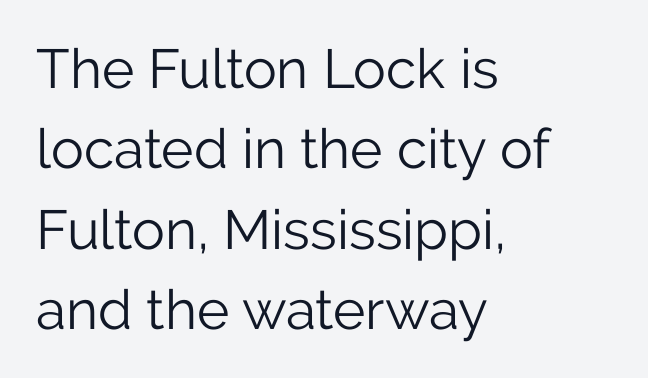
Q: Is the text bold? A: No.
Q: Is the text italic (slanted)? A: No, it is upright.
Q: Is the typeface a serif or a sans-serif typeface? A: Sans-serif.
Q: Is the text underlined? A: No.
Q: How is the paragraph aligned? A: Left-aligned.
Q: Is the spacing between letters normal or unusually wide? A: Normal.
Q: Is the spacing between lines tight, normal or loose? A: Normal.
Q: Width (condensed, normal, or wide)? A: Normal.
Q: Stroke contrast? A: Low.
Q: x-height? A: Medium.
Q: Monospaced? A: No.
